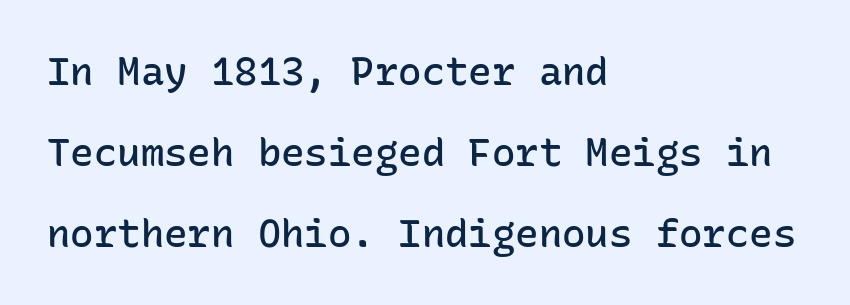
{"serif": "no", "italic": "no", "bold": "semi", "weight": "semibold", "width": "normal", "stroke_contrast": "low", "x_height": "medium", "monospaced": "yes", "underline": "no", "align": "left", "line_spacing": "loose", "line_spacing_ratio": 2.08, "letter_spacing": "normal", "letter_spacing_em": 0.0, "glyph_px": 39}
